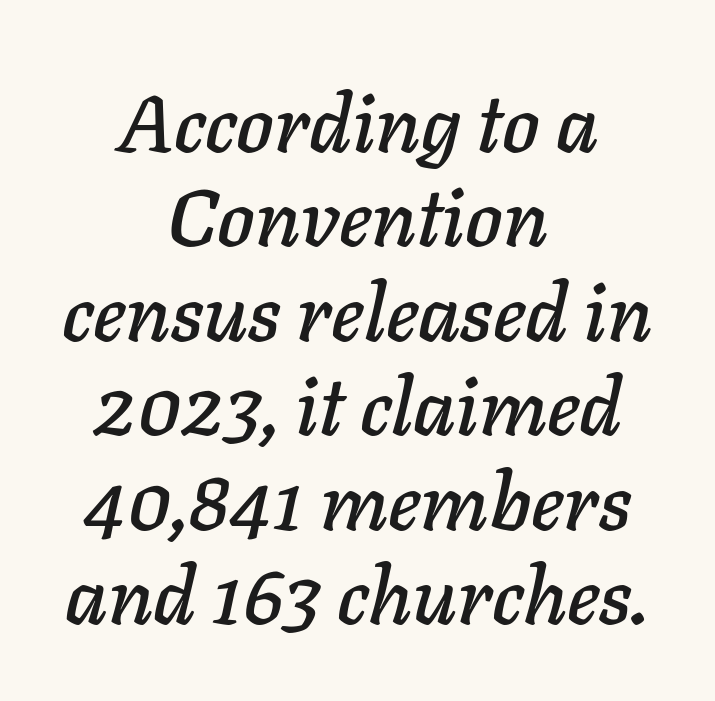
{"italic": "yes", "lean": "right", "slant_degrees": 11, "width": "normal", "stroke_contrast": "low", "x_height": "medium", "monospaced": "no", "underline": "no", "align": "center", "line_spacing_ratio": 1.18, "letter_spacing": "normal", "letter_spacing_em": 0.0, "glyph_px": 80}
